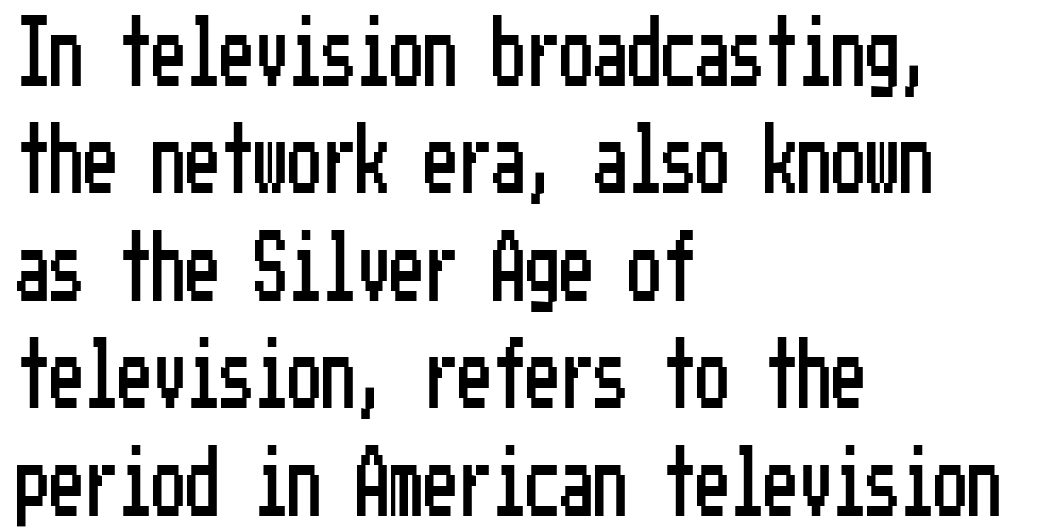
The string is rendered with underlining switched off. Classification — sans serif. Upright lettering throughout. One glance says typical: line gaps are just what's usual.
